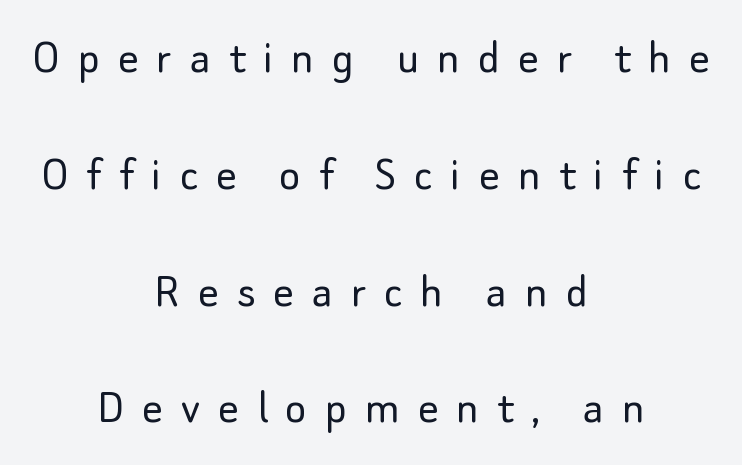
The image shows 51 px light sans-serif type, upright; set centered, loose line spacing (2.29x), unusually wide letter spacing (+0.35 em), not underlined; low stroke contrast and a small x-height.
